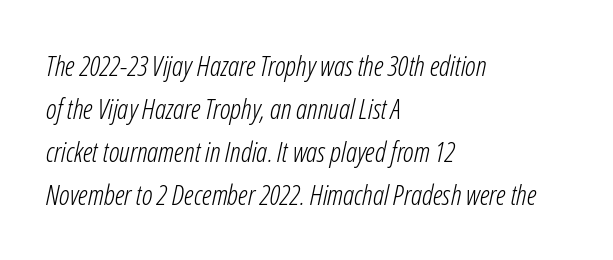
{"italic": "yes", "lean": "right", "slant_degrees": 12, "bold": "no", "weight": "light", "width": "condensed", "stroke_contrast": "low", "x_height": "medium", "monospaced": "no", "underline": "no", "align": "left", "line_spacing": "normal", "line_spacing_ratio": 1.53, "letter_spacing": "normal", "letter_spacing_em": 0.0, "glyph_px": 28}
